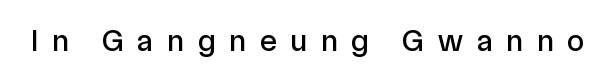
Here the designer chose a conventional face with non-uniform glyph widths. Check under the words: just untouched page. The type sits square on the baseline with zero lean. Classification — sans serif. Someone cranked the tracking dial way up on this one.
